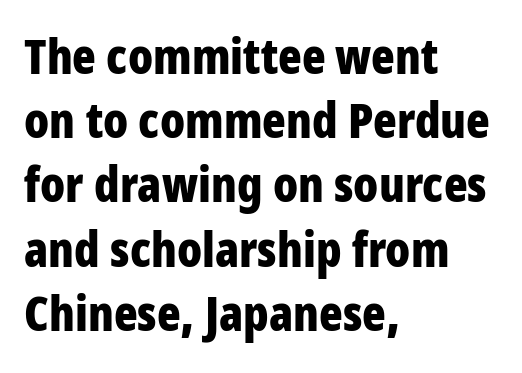
The image shows 49 px bold, condensed sans-serif type, upright; set left-aligned, normal line spacing (1.31x), normal letter spacing, not underlined; low stroke contrast and a large x-height.
